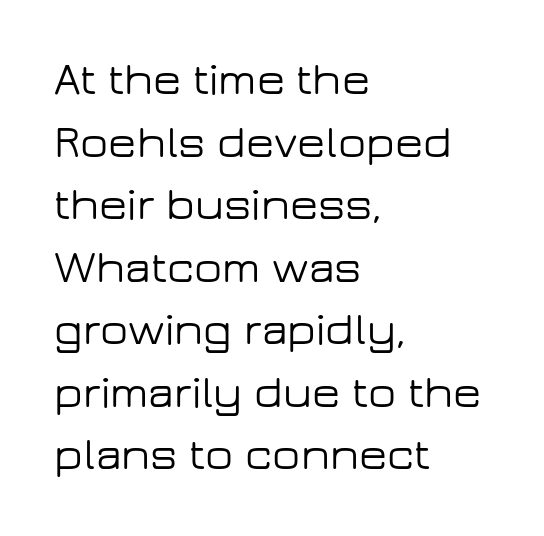
A student would call this left alignment; a typographer would say flush left, rag right. Serif or sans? Sans — the stroke terminals are bare. Style check: upright. The passage shown has conventional tracking throughout. Underline: absent. Here the designer chose a conventional face with non-uniform glyph widths.
